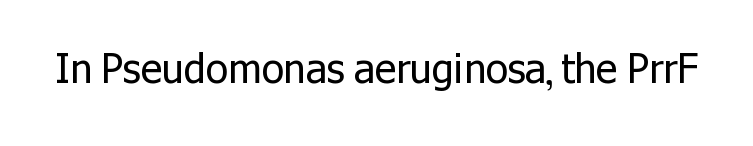
{"serif": "no", "italic": "no", "bold": "no", "weight": "regular", "width": "normal", "stroke_contrast": "low", "x_height": "medium", "monospaced": "no", "underline": "no", "letter_spacing": "normal", "letter_spacing_em": 0.0, "glyph_px": 40}
